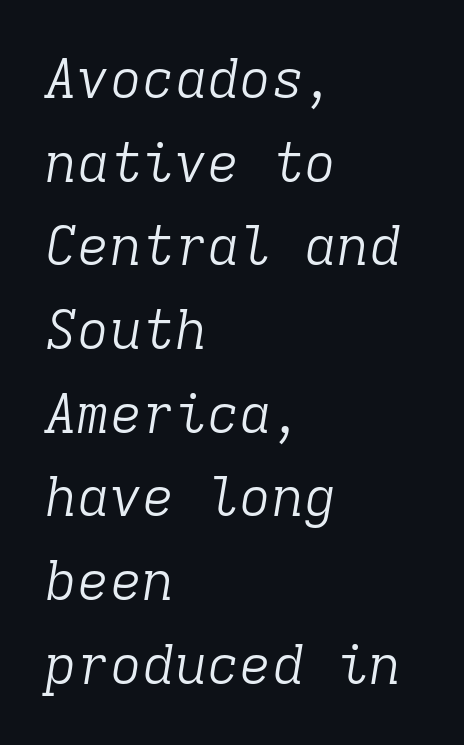
The image shows 54 px light serif type, italic (leaning right), monospaced; set left-aligned, normal line spacing (1.55x), normal letter spacing, not underlined; low stroke contrast and a medium x-height.
